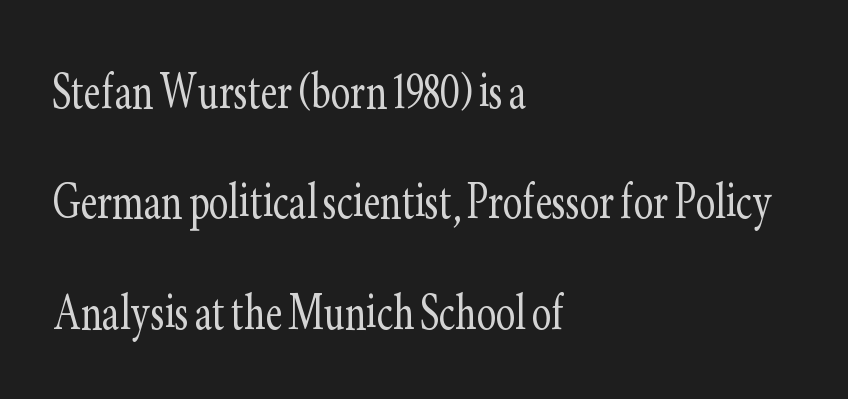
{"serif": "yes", "italic": "no", "bold": "no", "weight": "light", "width": "condensed", "stroke_contrast": "low", "x_height": "small", "monospaced": "no", "underline": "no", "align": "left", "line_spacing_ratio": 1.87, "letter_spacing": "normal", "letter_spacing_em": 0.0, "glyph_px": 59}
